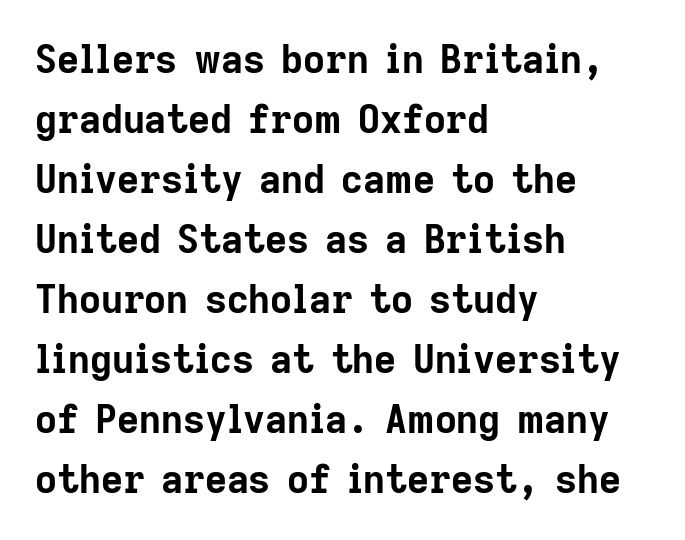
Q: Is the text bold? A: Yes.
Q: Is the text italic (slanted)? A: No, it is upright.
Q: Is the typeface a serif or a sans-serif typeface? A: Sans-serif.
Q: Is the text underlined? A: No.
Q: How is the paragraph aligned? A: Left-aligned.
Q: Is the spacing between letters normal or unusually wide? A: Normal.
Q: Is the spacing between lines tight, normal or loose? A: Normal.
Q: Width (condensed, normal, or wide)? A: Normal.
Q: Stroke contrast? A: Low.
Q: x-height? A: Medium.
Q: Monospaced? A: No.
